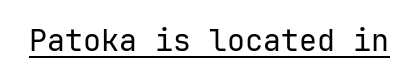
Q: Is the text bold? A: No.
Q: Is the text italic (slanted)? A: No, it is upright.
Q: Is the typeface a serif or a sans-serif typeface? A: Sans-serif.
Q: Is the text underlined? A: Yes.
Q: Is the spacing between letters normal or unusually wide? A: Normal.
Q: Width (condensed, normal, or wide)? A: Normal.
Q: Stroke contrast? A: Low.
Q: x-height? A: Medium.
Q: Monospaced? A: Yes.
